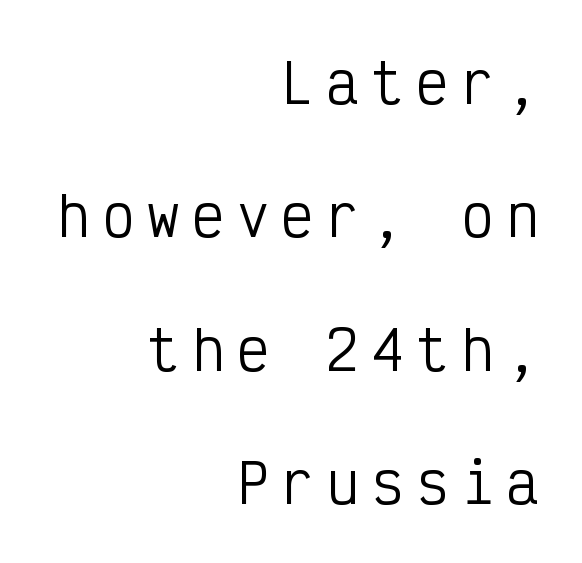
Q: Is the text bold? A: No.
Q: Is the text italic (slanted)? A: No, it is upright.
Q: Is the typeface a serif or a sans-serif typeface? A: Sans-serif.
Q: Is the text underlined? A: No.
Q: How is the paragraph aligned? A: Right-aligned.
Q: Is the spacing between letters normal or unusually wide? A: Unusually wide.
Q: Is the spacing between lines tight, normal or loose? A: Loose.
Q: Width (condensed, normal, or wide)? A: Condensed.
Q: Stroke contrast? A: Low.
Q: x-height? A: Medium.
Q: Monospaced? A: Yes.
